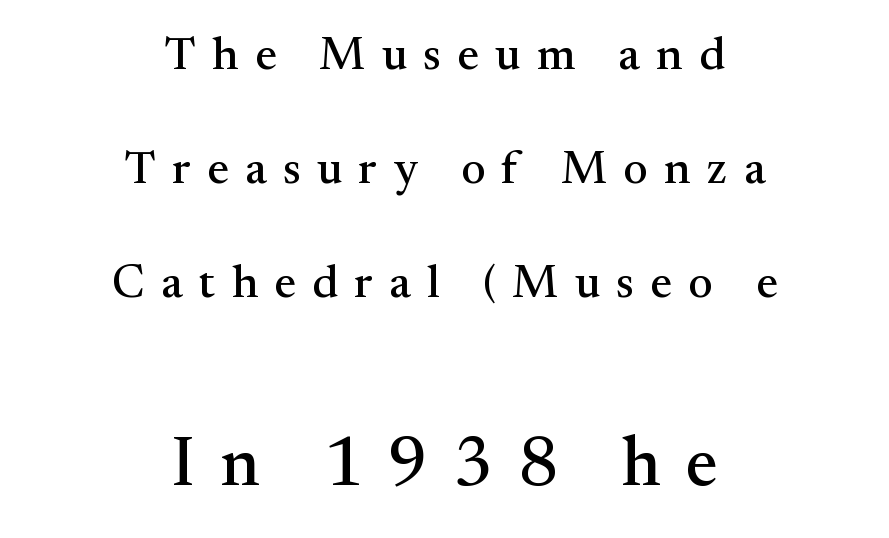
Q: Is the text italic (slanted)? A: No, it is upright.
Q: Is the typeface a serif or a sans-serif typeface? A: Serif.
Q: Is the text underlined? A: No.
Q: How is the paragraph aligned? A: Centered.
Q: Is the spacing between letters normal or unusually wide? A: Unusually wide.
Q: Is the spacing between lines tight, normal or loose? A: Loose.
Q: Which block of text is set in a larger size, the first (top) or the second (bottom)? A: The second (bottom) one.
Q: Width (condensed, normal, or wide)? A: Normal.
Q: Stroke contrast? A: Medium.
Q: x-height? A: Small.
Q: Monospaced? A: No.
